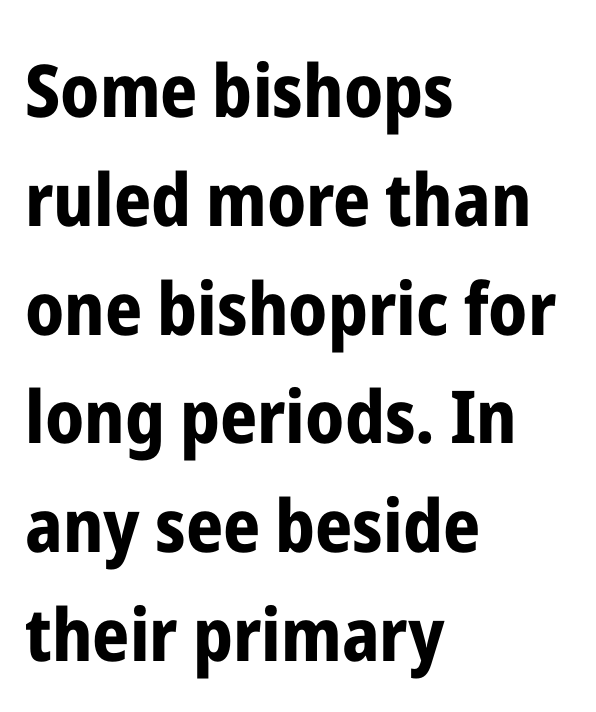
{"serif": "no", "italic": "no", "bold": "yes", "weight": "bold", "width": "condensed", "stroke_contrast": "low", "x_height": "medium", "monospaced": "no", "underline": "no", "align": "left", "line_spacing": "normal", "line_spacing_ratio": 1.49, "letter_spacing": "normal", "letter_spacing_em": 0.0, "glyph_px": 73}
